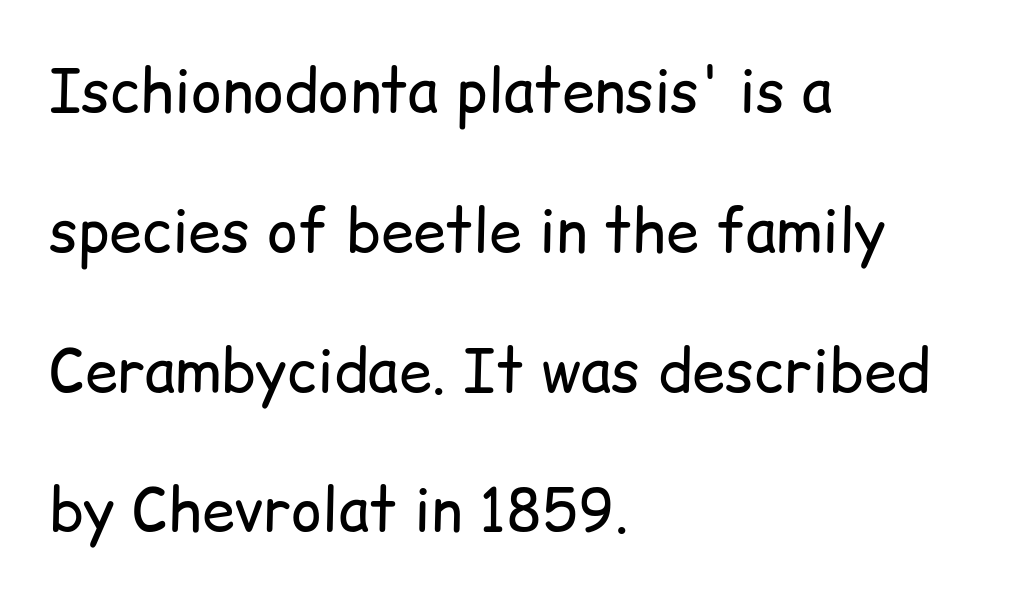
{"serif": "no", "italic": "no", "bold": "no", "weight": "regular", "width": "normal", "stroke_contrast": "low", "x_height": "medium", "monospaced": "no", "underline": "no", "align": "left", "line_spacing": "loose", "line_spacing_ratio": 2.37, "letter_spacing": "normal", "letter_spacing_em": 0.0, "glyph_px": 59}
